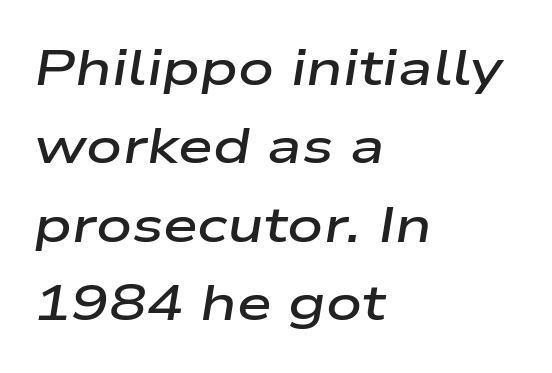
Is there much room between lines? A standard amount, neither cramped nor airy. The letters advance in unequal steps, a hallmark of proportional type. This rendering uses left alignment, leaving the right contour irregular. The tracking reads as untouched default to a designer's eye. A typesetter would mark this as italic. Decoration check: the copy has no underline.
